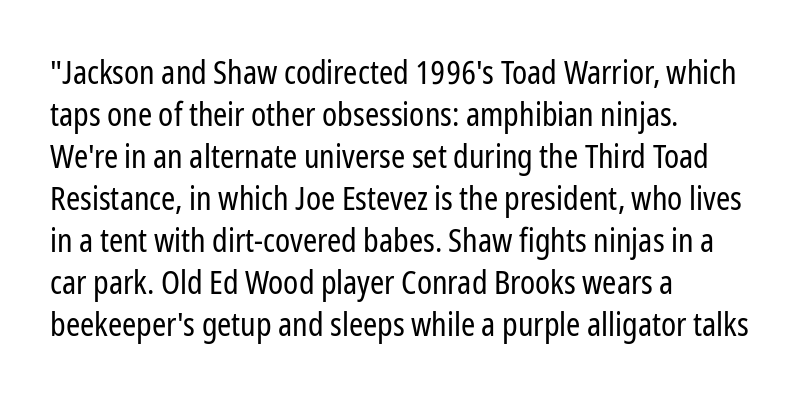
{"serif": "no", "italic": "no", "bold": "no", "weight": "regular", "width": "condensed", "stroke_contrast": "low", "x_height": "medium", "monospaced": "no", "underline": "no", "align": "left", "line_spacing": "normal", "line_spacing_ratio": 1.31, "letter_spacing": "normal", "letter_spacing_em": 0.0, "glyph_px": 32}
